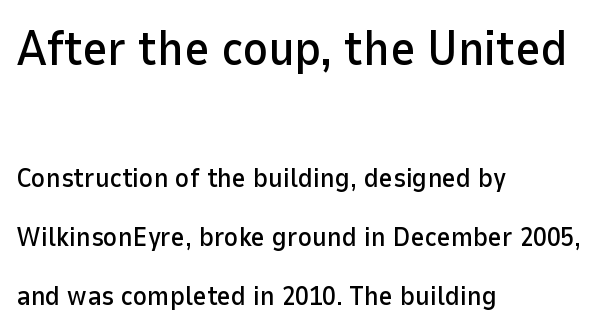
The image shows 48 px sans-serif type, upright; set left-aligned, loose line spacing (2.18x), normal letter spacing, not underlined; the first (top) block is 1.78x larger; low stroke contrast and a medium x-height.
